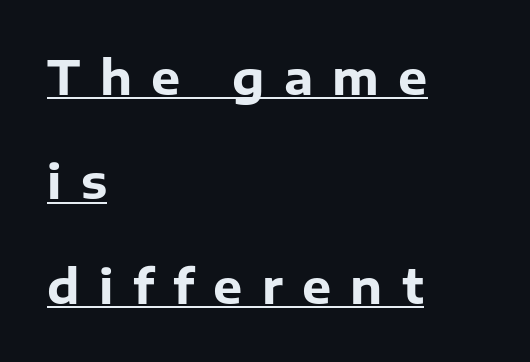
Q: Is the text bold? A: Yes.
Q: Is the text italic (slanted)? A: No, it is upright.
Q: Is the typeface a serif or a sans-serif typeface? A: Sans-serif.
Q: Is the text underlined? A: Yes.
Q: How is the paragraph aligned? A: Left-aligned.
Q: Is the spacing between letters normal or unusually wide? A: Unusually wide.
Q: Is the spacing between lines tight, normal or loose? A: Loose.
Q: Width (condensed, normal, or wide)? A: Normal.
Q: Stroke contrast? A: Low.
Q: x-height? A: Medium.
Q: Monospaced? A: No.
